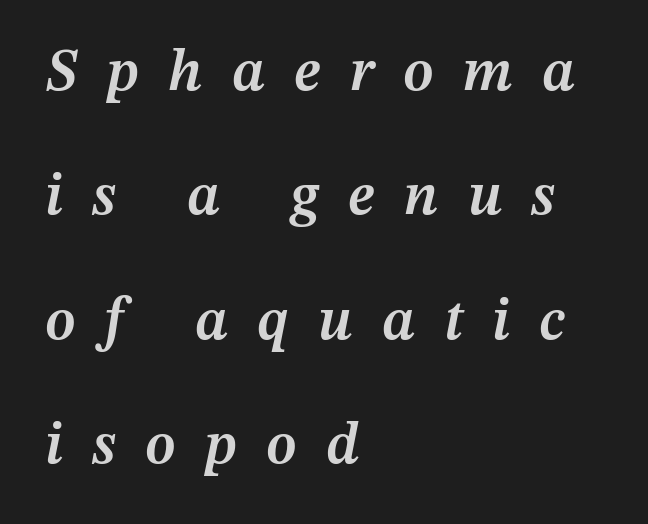
Looks like regular typesetting: each glyph gets only the width it needs. How are the letters spaced? Widely, with obvious added tracking. Descender tails drop into unmarked territory. Compared with ordinary roman type, these characters are visibly tilted. How would I describe the line gaps? Wide and relaxed.
